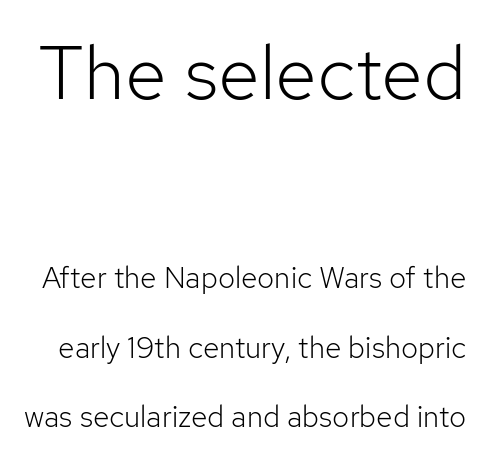
The image shows 76 px light sans-serif type, upright; set loose line spacing (2.31x), normal letter spacing, not underlined; the first (top) block is 2.53x larger; low stroke contrast and a medium x-height.
